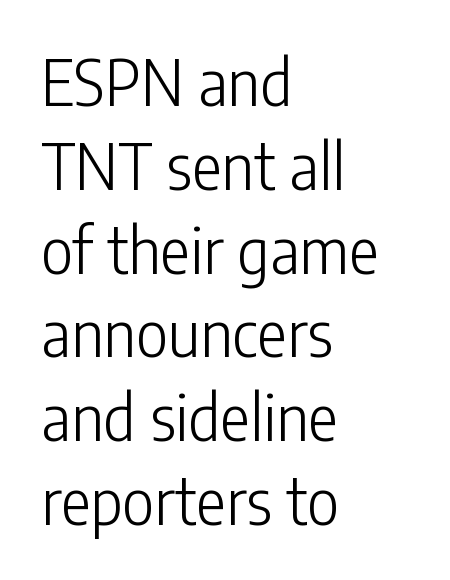
Q: Is the text bold? A: No.
Q: Is the text italic (slanted)? A: No, it is upright.
Q: Is the typeface a serif or a sans-serif typeface? A: Sans-serif.
Q: Is the text underlined? A: No.
Q: How is the paragraph aligned? A: Left-aligned.
Q: Is the spacing between letters normal or unusually wide? A: Normal.
Q: Is the spacing between lines tight, normal or loose? A: Normal.
Q: Width (condensed, normal, or wide)? A: Condensed.
Q: Stroke contrast? A: Low.
Q: x-height? A: Medium.
Q: Monospaced? A: No.
